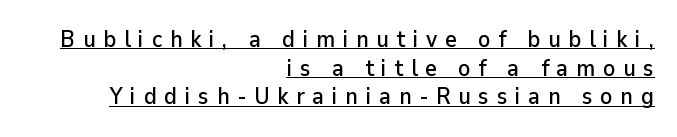
Caption: expanded tracking, letters set apart. You can tell it's not italic because the verticals are truly vertical. Notice how the passage keeps a crisp vertical edge on the right only. Has an underline been added? It has.
